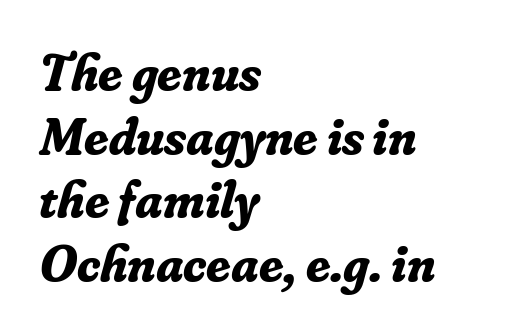
Q: Is the text bold? A: Yes.
Q: Is the text italic (slanted)? A: Yes, it leans right by about 16 degrees.
Q: Is the typeface a serif or a sans-serif typeface? A: Serif.
Q: Is the text underlined? A: No.
Q: How is the paragraph aligned? A: Left-aligned.
Q: Is the spacing between letters normal or unusually wide? A: Normal.
Q: Width (condensed, normal, or wide)? A: Normal.
Q: Stroke contrast? A: Low.
Q: x-height? A: Small.
Q: Monospaced? A: No.
